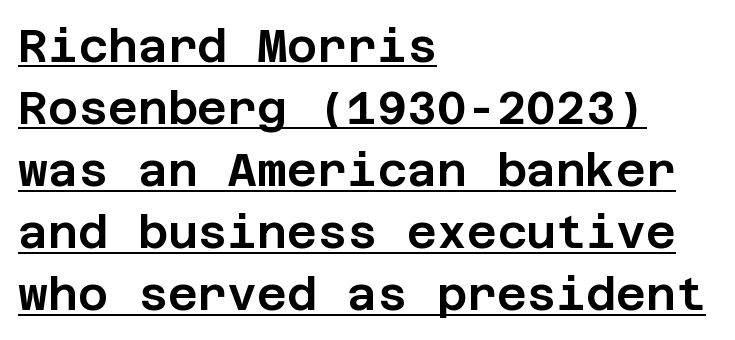
The image shows 46 px sans-serif type, upright; set left-aligned, normal line spacing (1.35x), normal letter spacing, underlined; low stroke contrast and a large x-height.
